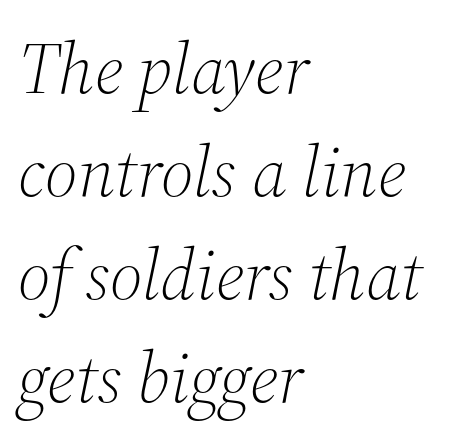
The image shows 72 px light serif type, italic (leaning right); set left-aligned, normal line spacing (1.43x), normal letter spacing, not underlined; medium stroke contrast and a medium x-height.
